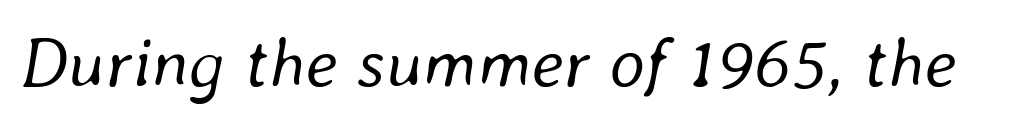
The image shows 70 px regular-weight type, italic (leaning right); set normal letter spacing, not underlined; low stroke contrast and a medium x-height.
